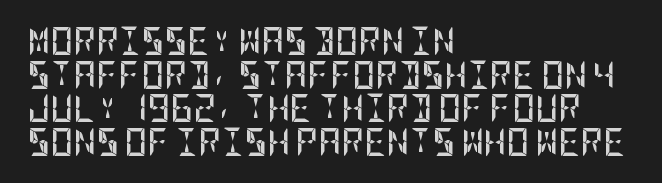
{"serif": "no", "italic": "no", "bold": "yes", "weight": "semibold", "width": "condensed", "stroke_contrast": "low", "x_height": "large", "underline": "no", "align": "left", "line_spacing_ratio": 1.2, "letter_spacing": "normal", "letter_spacing_em": 0.0, "glyph_px": 28}
